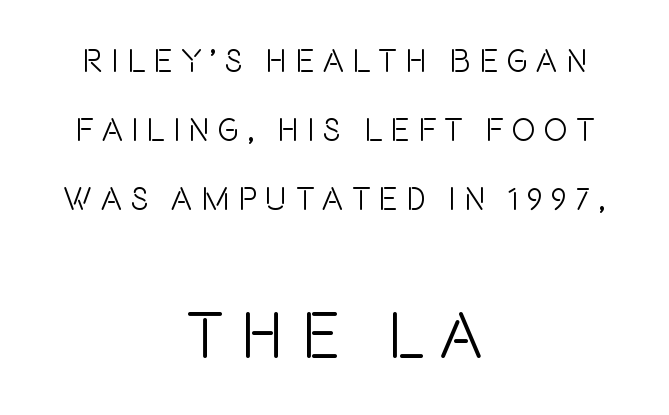
The image shows 65 px condensed sans-serif type, upright; set centered, loose line spacing (2.16x), unusually wide letter spacing (+0.26 em), not underlined; the second (bottom) block is 2.03x larger; a large x-height.
